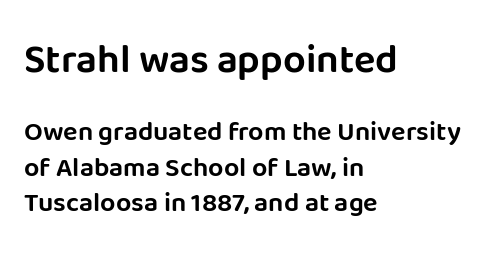
The image shows 40 px sans-serif type, upright; set left-aligned, normal line spacing (1.31x), normal letter spacing, not underlined; the first (top) block is 1.48x larger; low stroke contrast and a large x-height.
